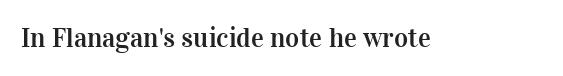
This rendering leaves character spacing at its baseline value. Has an underline been added? It has not. No italicization has been applied; the sample stays upright.
